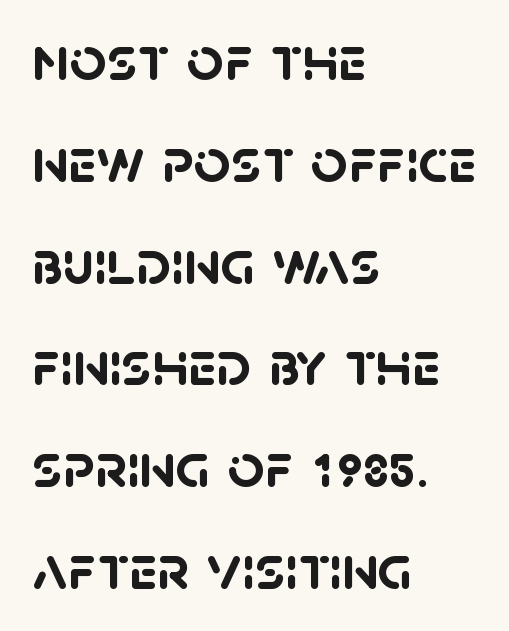
Q: Is the text bold? A: Yes.
Q: Is the typeface a serif or a sans-serif typeface? A: Sans-serif.
Q: Is the text underlined? A: No.
Q: How is the paragraph aligned? A: Left-aligned.
Q: Is the spacing between letters normal or unusually wide? A: Normal.
Q: Is the spacing between lines tight, normal or loose? A: Normal.
Q: Width (condensed, normal, or wide)? A: Normal.
Q: Stroke contrast? A: Low.
Q: x-height? A: Large.
Q: Monospaced? A: No.
